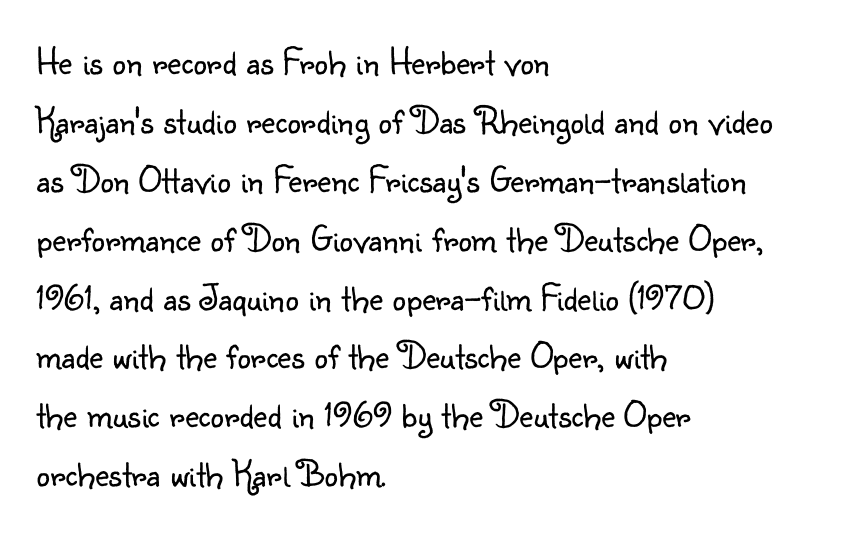
Q: Is the text bold? A: No.
Q: Is the text italic (slanted)? A: No, it is upright.
Q: Is the typeface a serif or a sans-serif typeface? A: Sans-serif.
Q: Is the text underlined? A: No.
Q: How is the paragraph aligned? A: Left-aligned.
Q: Is the spacing between letters normal or unusually wide? A: Normal.
Q: Is the spacing between lines tight, normal or loose? A: Normal.
Q: Width (condensed, normal, or wide)? A: Normal.
Q: Stroke contrast? A: Low.
Q: x-height? A: Small.
Q: Monospaced? A: No.
